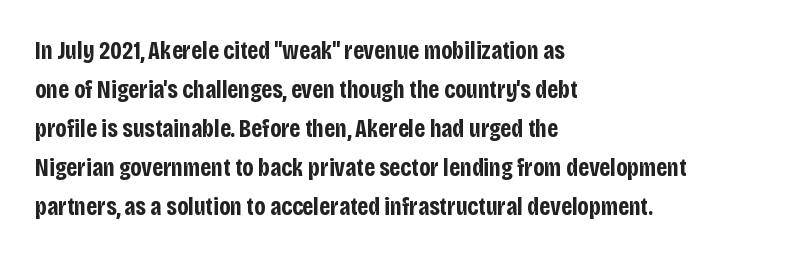
{"italic": "no", "bold": "yes", "underline": "no", "align": "left", "line_spacing": "normal", "line_spacing_ratio": 1.56, "letter_spacing": "normal", "letter_spacing_em": 0.0, "glyph_px": 25}
